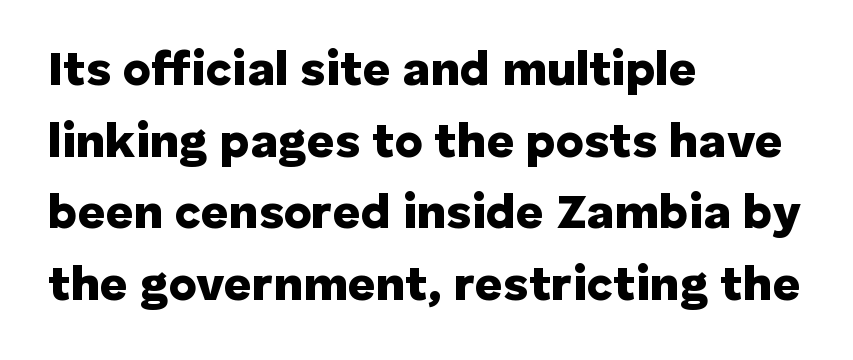
The image shows 48 px heavy sans-serif type, upright; set left-aligned, normal line spacing (1.49x), normal letter spacing, not underlined; low stroke contrast and a medium x-height.
